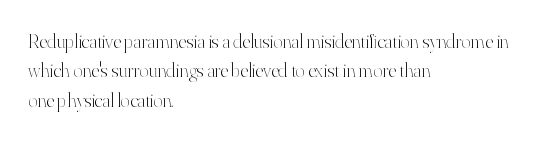
The image shows 20 px text type, upright; set left-aligned, normal line spacing (1.47x), normal letter spacing, not underlined.
